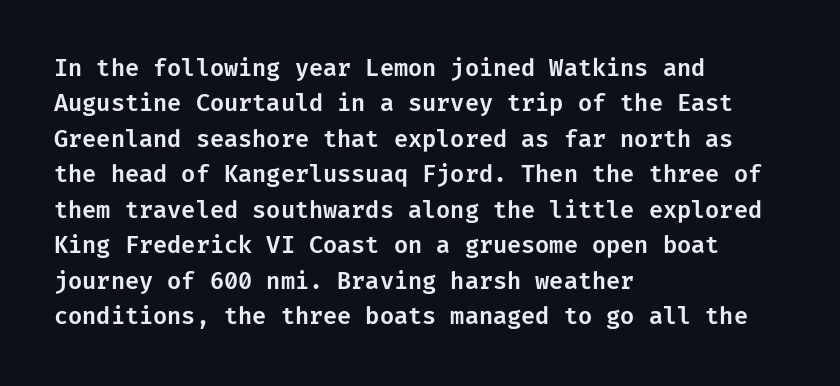
Nope, not italic — everything's standing straight. Words appear dense and cohesive because spacing is normal. The baseline area is clear. These lines sit exactly where default settings would place them. The compositor pushed each line to the left boundary.
